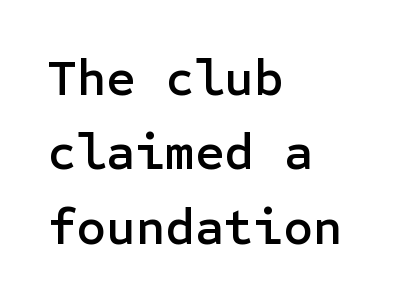
{"serif": "no", "italic": "no", "width": "normal", "stroke_contrast": "low", "x_height": "medium", "underline": "no", "align": "left", "line_spacing": "normal", "line_spacing_ratio": 1.46, "letter_spacing": "normal", "letter_spacing_em": 0.0, "glyph_px": 51}
